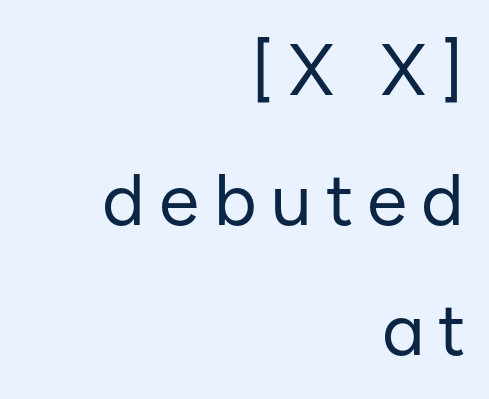
Think of a printed novel: that variable character pitch is what you see here. In terms of posture, this sample is upright. The font family rendered here belongs to the sans-serif group. The letters look calm and open, with moderate or lighter stems. This sample is right-justified, so line beginnings fall wherever the words allow.
